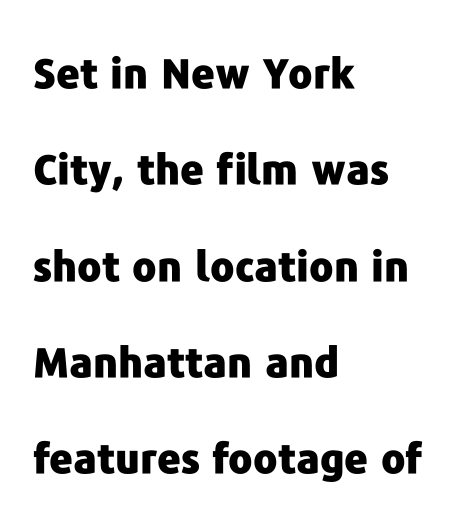
The image shows 41 px heavy sans-serif type, upright; set left-aligned, loose line spacing (2.35x), normal letter spacing, not underlined; low stroke contrast and a medium x-height.
